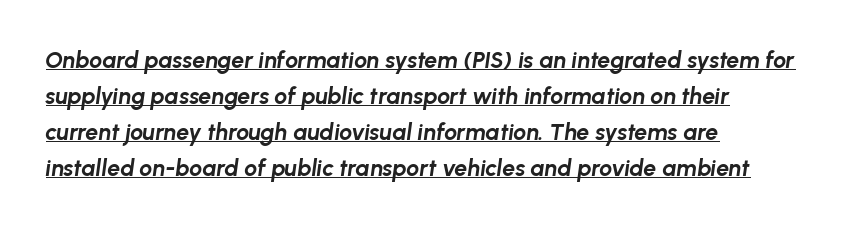
Q: Is the text bold? A: Yes.
Q: Is the text italic (slanted)? A: Yes, it leans right by about 8 degrees.
Q: Is the text underlined? A: Yes.
Q: How is the paragraph aligned? A: Left-aligned.
Q: Is the spacing between letters normal or unusually wide? A: Normal.
Q: Is the spacing between lines tight, normal or loose? A: Normal.
